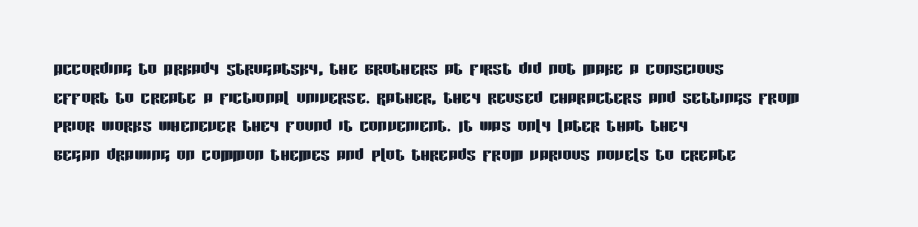
The image shows 23 px text type, upright; set left-aligned, line spacing 1.24x, normal letter spacing, not underlined.
